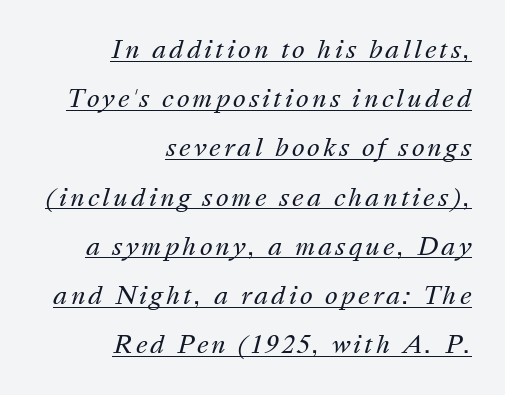
You could fit nearly another row in the gap between these rows. A typographer would call this underscored text. The glyphs look as if they've been sheared to an angle. The compositor pushed each line to the right boundary.
